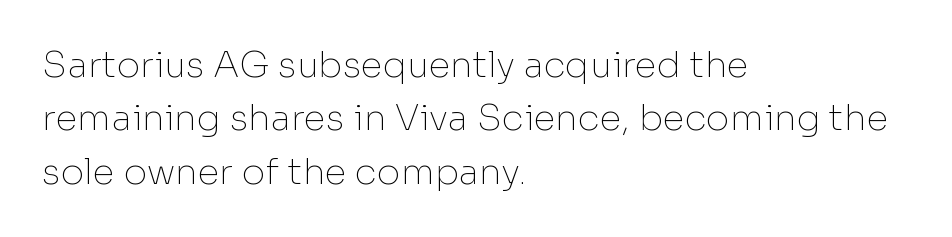
Q: Is the text bold? A: No.
Q: Is the text italic (slanted)? A: No, it is upright.
Q: Is the typeface a serif or a sans-serif typeface? A: Sans-serif.
Q: Is the text underlined? A: No.
Q: How is the paragraph aligned? A: Left-aligned.
Q: Is the spacing between letters normal or unusually wide? A: Normal.
Q: Is the spacing between lines tight, normal or loose? A: Normal.
Q: Width (condensed, normal, or wide)? A: Normal.
Q: Stroke contrast? A: Low.
Q: x-height? A: Medium.
Q: Monospaced? A: No.
